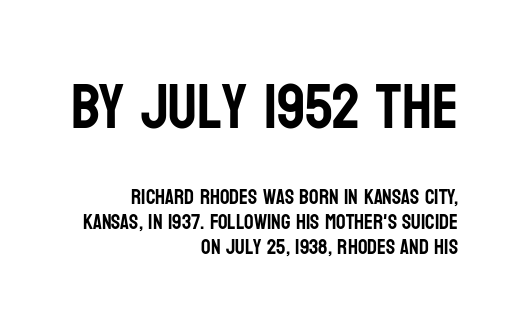
{"serif": "no", "italic": "no", "width": "condensed", "stroke_contrast": "low", "x_height": "large", "monospaced": "no", "underline": "no", "align": "right", "line_spacing_ratio": 1.21, "letter_spacing": "normal", "letter_spacing_em": 0.0, "larger_block": "first", "size_ratio": 3.0, "glyph_px": 63}
